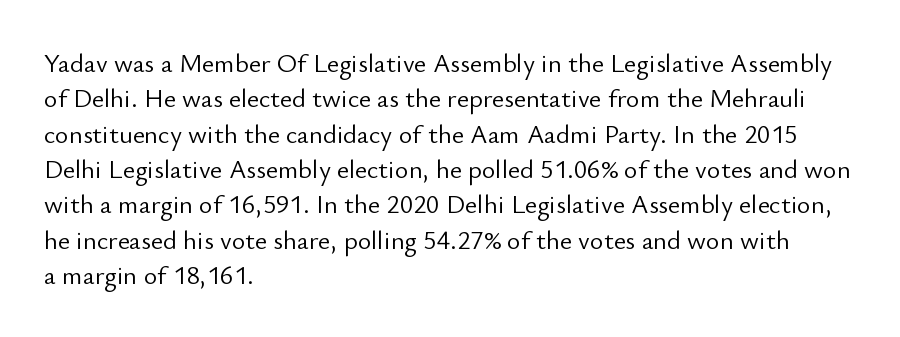
The image shows 26 px text type, upright; set left-aligned, normal line spacing (1.36x), normal letter spacing, not underlined.
